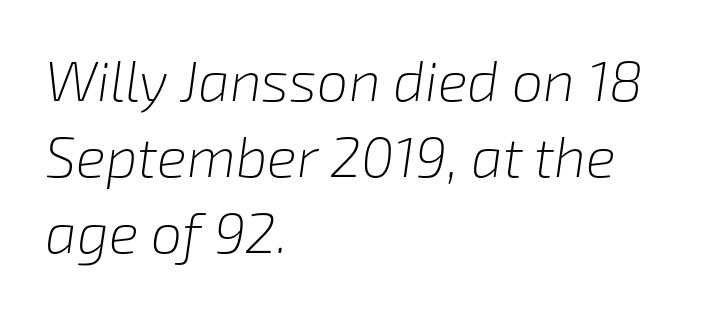
Q: Is the text bold? A: No.
Q: Is the text italic (slanted)? A: Yes, it leans right by about 8 degrees.
Q: Is the text underlined? A: No.
Q: How is the paragraph aligned? A: Left-aligned.
Q: Is the spacing between letters normal or unusually wide? A: Normal.
Q: Is the spacing between lines tight, normal or loose? A: Normal.
Q: Width (condensed, normal, or wide)? A: Normal.
Q: Stroke contrast? A: Low.
Q: x-height? A: Medium.
Q: Monospaced? A: No.
